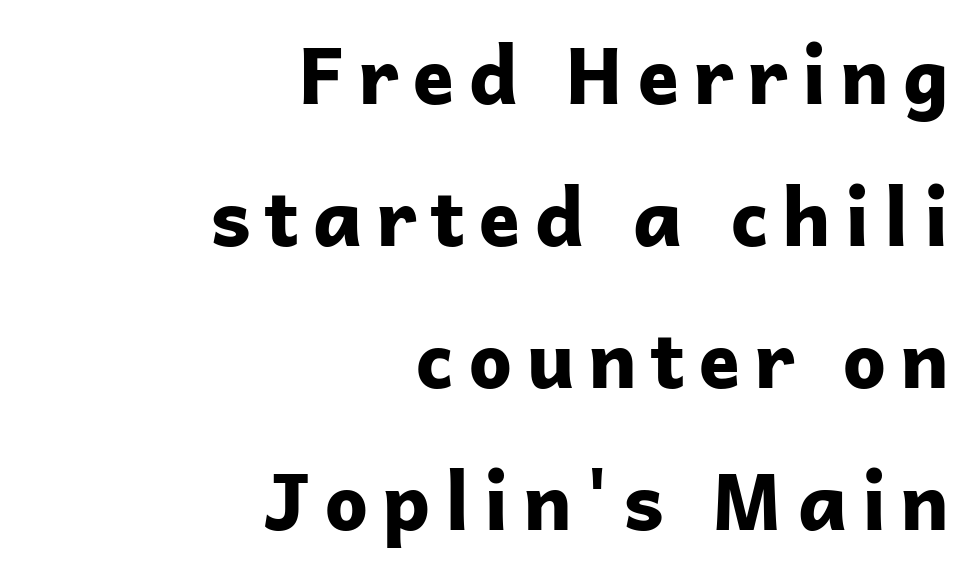
{"serif": "no", "italic": "no", "bold": "yes", "weight": "bold", "width": "normal", "stroke_contrast": "low", "x_height": "medium", "monospaced": "no", "underline": "no", "align": "right", "line_spacing_ratio": 1.82, "glyph_px": 78}
